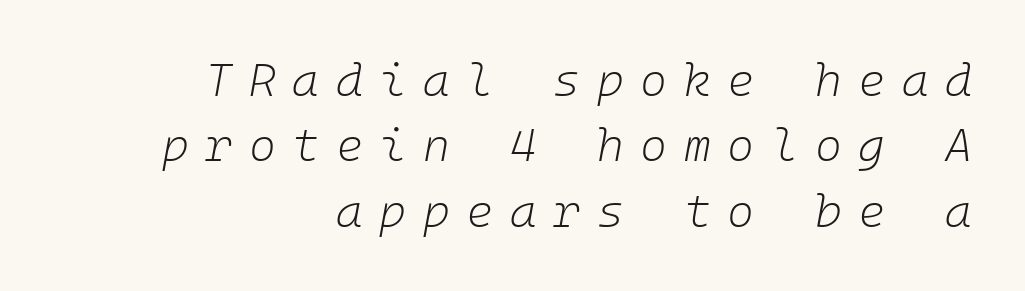
Counters stay open thanks to moderate or lighter strokes. The area under the type is left untouched. Regarding leading, the lines here are spaced in the standard way. Visually the block forms a straight wall on the right and a jagged coastline on the left. The passage shown leans; its letterforms are oblique.
